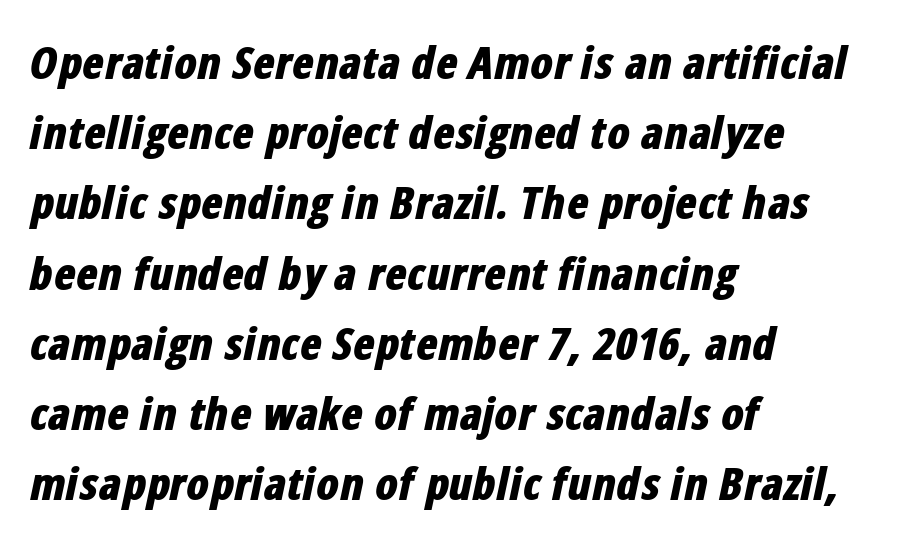
Typesetter's note: full bold, strokes at maximum text heaviness. This sample uses plain, unmodified letter spacing. Proportional: the letters do not fall into vertical columns. You can tell it's italic because the verticals aren't actually vertical. Words float on clear page, feet unadorned.
